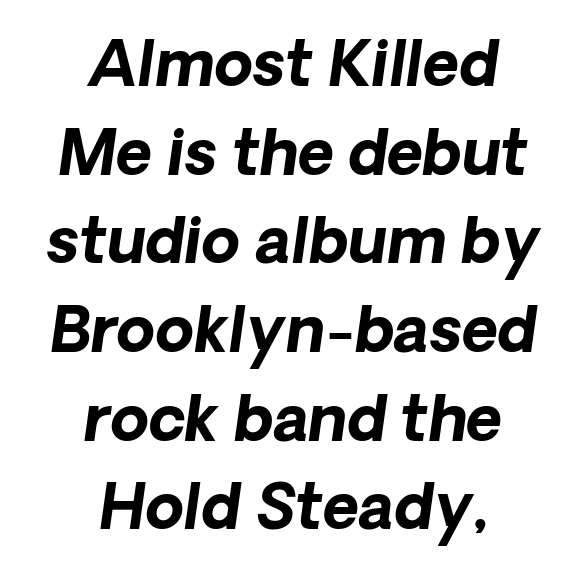
The image shows 62 px bold sans-serif type; set centered, normal line spacing (1.43x), normal letter spacing, not underlined; low stroke contrast and a medium x-height.
